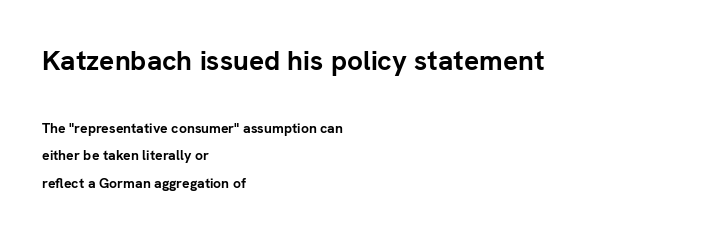
Q: Is the text bold? A: Yes.
Q: Is the text italic (slanted)? A: No, it is upright.
Q: Is the typeface a serif or a sans-serif typeface? A: Sans-serif.
Q: Is the text underlined? A: No.
Q: How is the paragraph aligned? A: Left-aligned.
Q: Is the spacing between letters normal or unusually wide? A: Normal.
Q: Is the spacing between lines tight, normal or loose? A: Loose.
Q: Which block of text is set in a larger size, the first (top) or the second (bottom)? A: The first (top) one.
Q: Width (condensed, normal, or wide)? A: Normal.
Q: Stroke contrast? A: Low.
Q: x-height? A: Medium.
Q: Monospaced? A: No.
